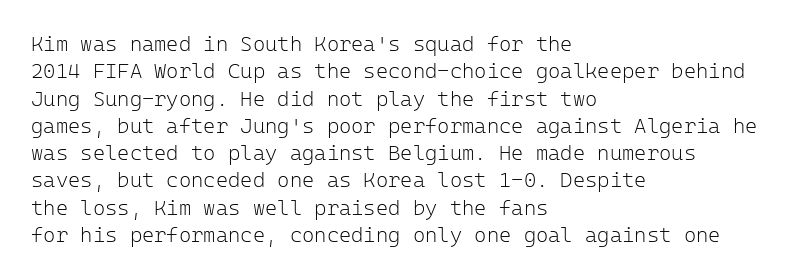
The image shows 21 px text type, upright; set left-aligned, normal line spacing (1.3x), normal letter spacing, not underlined.
